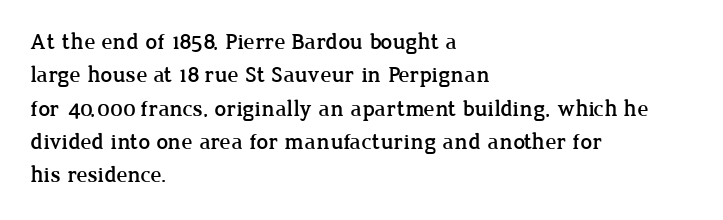
Q: Is the text italic (slanted)? A: No, it is upright.
Q: Is the text underlined? A: No.
Q: How is the paragraph aligned? A: Left-aligned.
Q: Is the spacing between letters normal or unusually wide? A: Normal.
Q: Is the spacing between lines tight, normal or loose? A: Normal.
